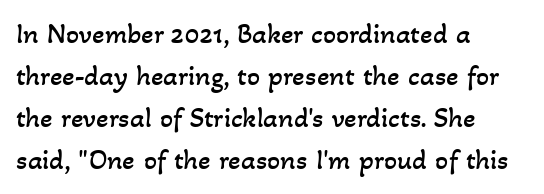
{"bold": "no", "weight": "regular", "width": "normal", "stroke_contrast": "low", "x_height": "small", "monospaced": "no", "underline": "no", "align": "left", "line_spacing": "normal", "line_spacing_ratio": 1.45, "letter_spacing": "normal", "letter_spacing_em": 0.0, "glyph_px": 29}
